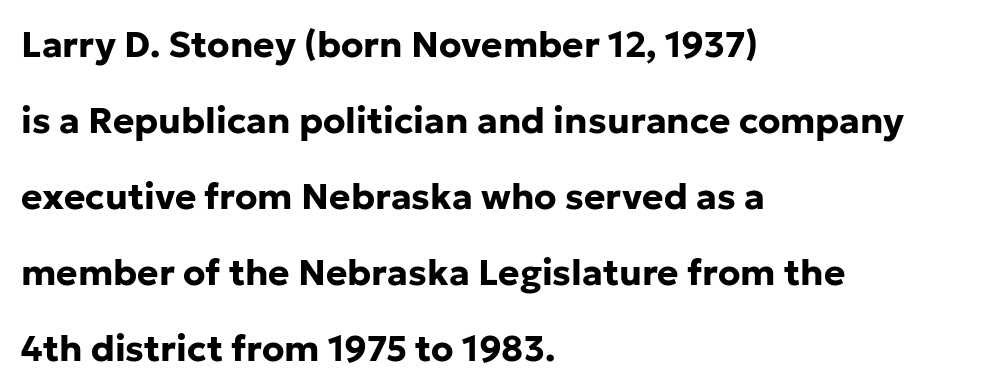
The image shows 36 px bold sans-serif type, upright; set left-aligned, loose line spacing (2.11x), normal letter spacing, not underlined; low stroke contrast and a medium x-height.
